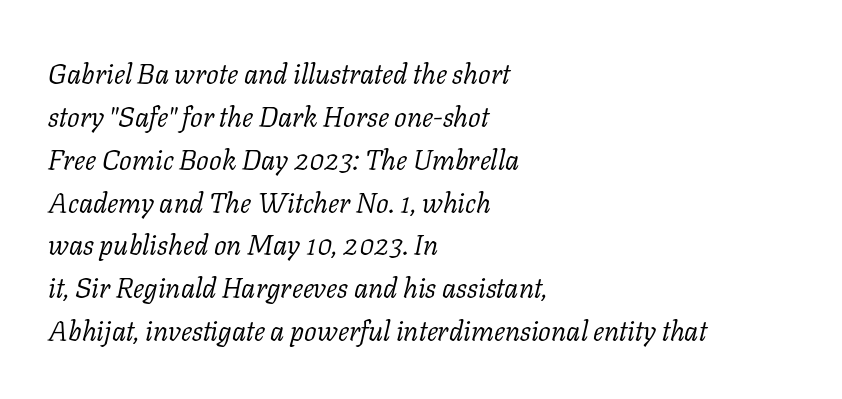
The image shows 28 px light serif type, italic (leaning right); set left-aligned, normal line spacing (1.53x), normal letter spacing, not underlined; low stroke contrast and a medium x-height.
